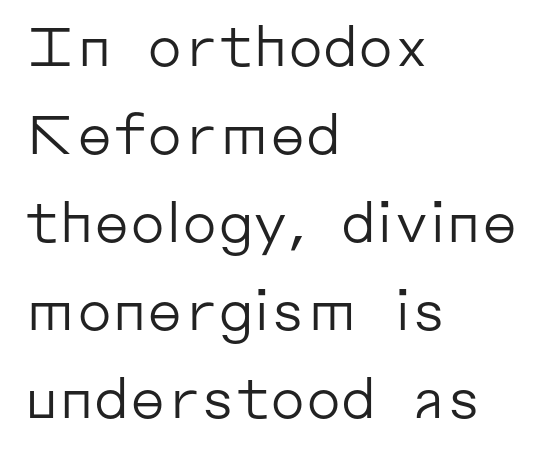
All the whitespace from short lines collects on the right. Spacing verdict: proportional, widths tailored to each character. Beneath every word, the page is bare. The font's upright variant was chosen for this text.
